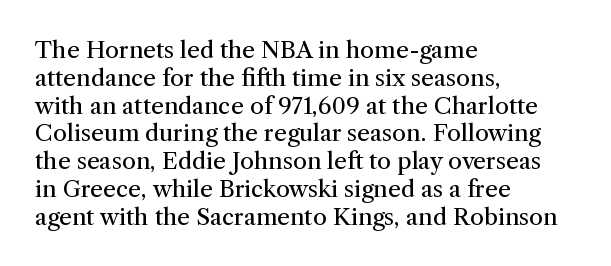
The image shows 23 px text type, upright; set left-aligned, line spacing 1.21x, normal letter spacing, not underlined.
